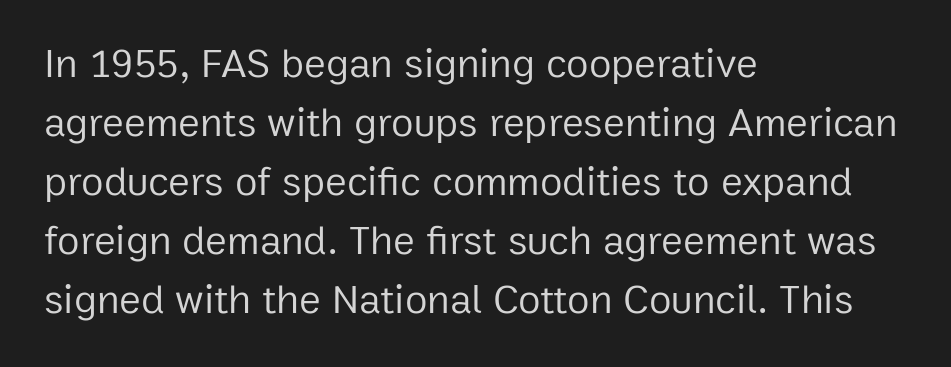
Q: Is the text bold? A: No.
Q: Is the text italic (slanted)? A: No, it is upright.
Q: Is the typeface a serif or a sans-serif typeface? A: Sans-serif.
Q: Is the text underlined? A: No.
Q: How is the paragraph aligned? A: Left-aligned.
Q: Is the spacing between letters normal or unusually wide? A: Normal.
Q: Is the spacing between lines tight, normal or loose? A: Normal.
Q: Width (condensed, normal, or wide)? A: Normal.
Q: Stroke contrast? A: Low.
Q: x-height? A: Medium.
Q: Monospaced? A: No.
